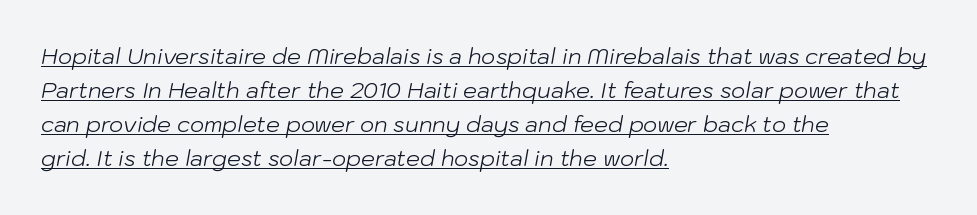
The image shows 22 px text type, italic (leaning right); set left-aligned, normal line spacing (1.55x), normal letter spacing, underlined.
